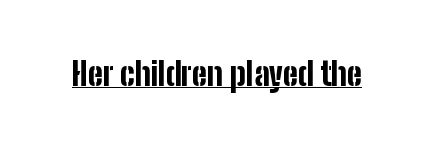
Q: Is the text bold? A: Yes.
Q: Is the text italic (slanted)? A: No, it is upright.
Q: Is the typeface a serif or a sans-serif typeface? A: Sans-serif.
Q: Is the text underlined? A: Yes.
Q: Is the spacing between letters normal or unusually wide? A: Normal.
Q: Width (condensed, normal, or wide)? A: Condensed.
Q: Stroke contrast? A: Low.
Q: x-height? A: Medium.
Q: Monospaced? A: No.
